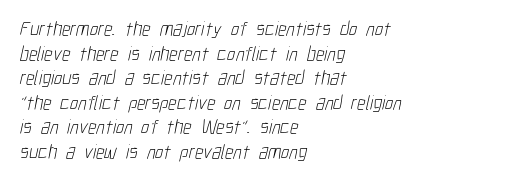
The image shows 20 px text type; set left-aligned, line spacing 1.23x, normal letter spacing, not underlined.
